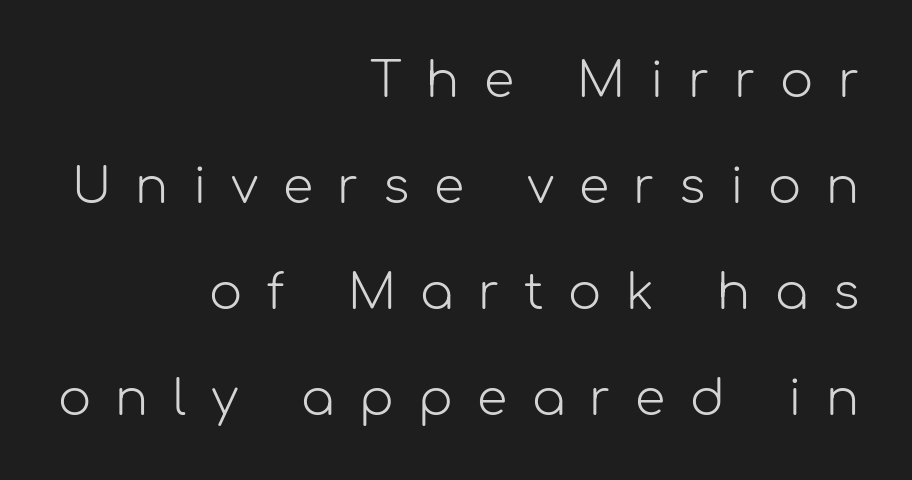
Q: Is the text bold? A: No.
Q: Is the text italic (slanted)? A: No, it is upright.
Q: Is the typeface a serif or a sans-serif typeface? A: Sans-serif.
Q: Is the text underlined? A: No.
Q: How is the paragraph aligned? A: Right-aligned.
Q: Is the spacing between letters normal or unusually wide? A: Unusually wide.
Q: Is the spacing between lines tight, normal or loose? A: Loose.
Q: Width (condensed, normal, or wide)? A: Normal.
Q: Stroke contrast? A: Low.
Q: x-height? A: Medium.
Q: Monospaced? A: No.
